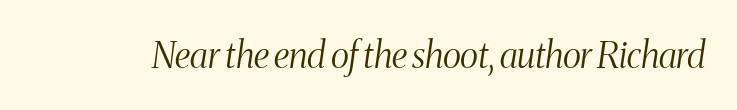
The rendering shows small feet on the letterforms — a serif design. The line texture is even and compact thanks to regular tracking. Style check: oblique. The passage shown is not underscored anywhere.
